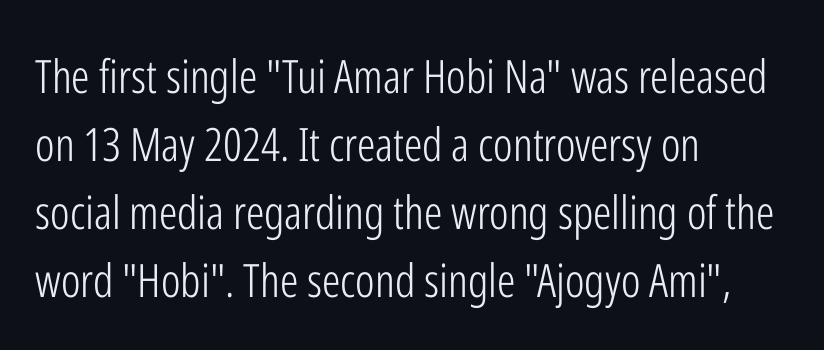
{"serif": "no", "italic": "no", "bold": "no", "weight": "light", "width": "condensed", "stroke_contrast": "low", "x_height": "medium", "monospaced": "no", "underline": "no", "align": "left", "line_spacing": "normal", "line_spacing_ratio": 1.48, "letter_spacing": "normal", "letter_spacing_em": 0.0, "glyph_px": 46}
